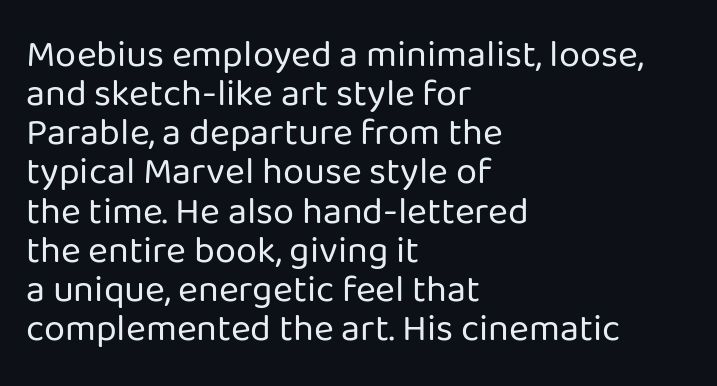
Vertical stems look standard width or narrower in stroke. The gap between lines stays unmarked. Note the varied advance widths — an 'i' is clearly narrower than an 'm'. Look at the tracking — it's just the regular setting, nothing added.
